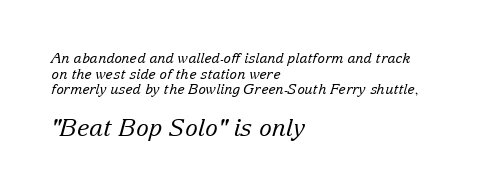
Q: Is the text bold? A: No.
Q: Is the text italic (slanted)? A: Yes, it leans right by about 15 degrees.
Q: Is the text underlined? A: No.
Q: How is the paragraph aligned? A: Left-aligned.
Q: Is the spacing between letters normal or unusually wide? A: Normal.
Q: Is the spacing between lines tight, normal or loose? A: Tight.
Q: Which block of text is set in a larger size, the first (top) or the second (bottom)? A: The second (bottom) one.
